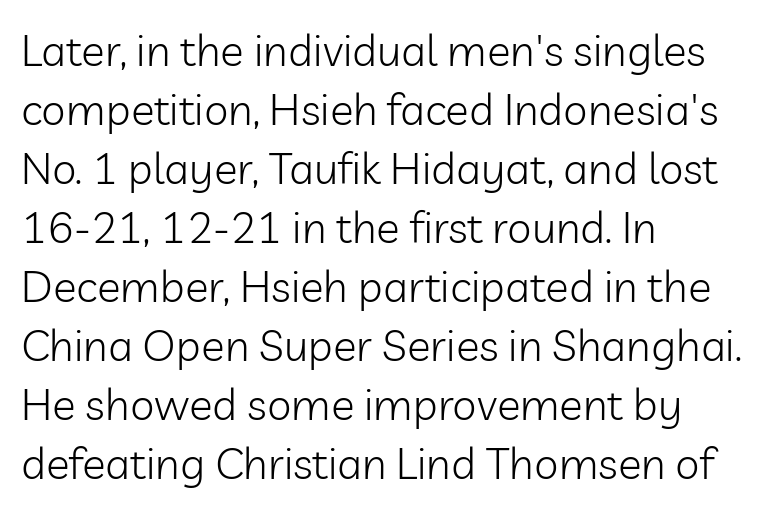
Q: Is the text bold? A: No.
Q: Is the text italic (slanted)? A: No, it is upright.
Q: Is the typeface a serif or a sans-serif typeface? A: Sans-serif.
Q: Is the text underlined? A: No.
Q: How is the paragraph aligned? A: Left-aligned.
Q: Is the spacing between letters normal or unusually wide? A: Normal.
Q: Is the spacing between lines tight, normal or loose? A: Normal.
Q: Width (condensed, normal, or wide)? A: Normal.
Q: Stroke contrast? A: Low.
Q: x-height? A: Medium.
Q: Monospaced? A: No.
